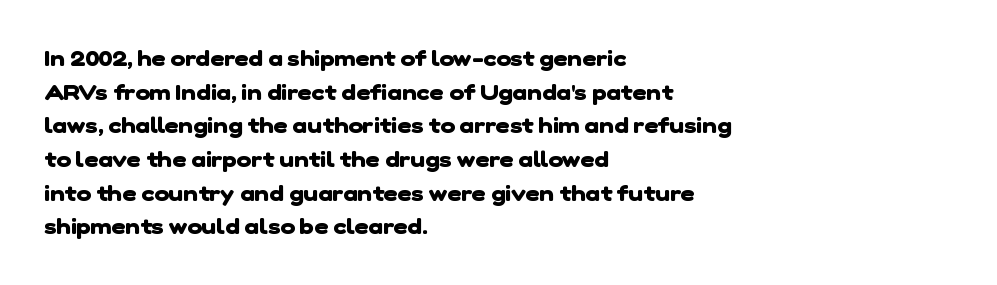
{"bold": "yes", "underline": "no", "align": "left", "line_spacing": "normal", "line_spacing_ratio": 1.53, "letter_spacing": "normal", "letter_spacing_em": 0.0, "glyph_px": 22}
